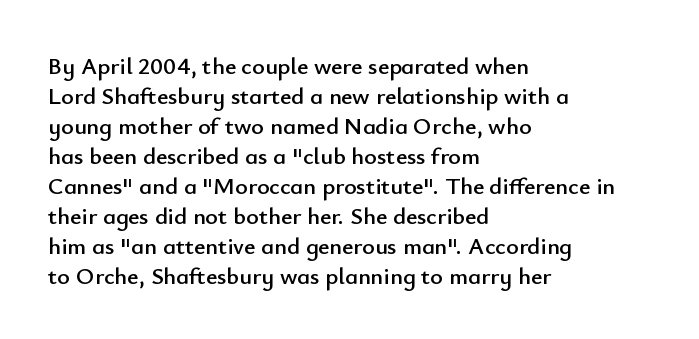
The image shows 24 px text type, upright; set left-aligned, normal line spacing (1.25x), normal letter spacing, not underlined.
